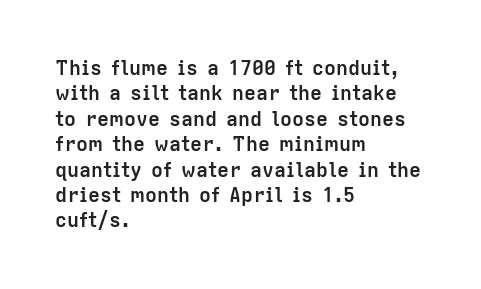
Q: Is the text bold? A: Yes.
Q: Is the text italic (slanted)? A: No, it is upright.
Q: Is the text underlined? A: No.
Q: How is the paragraph aligned? A: Left-aligned.
Q: Is the spacing between letters normal or unusually wide? A: Normal.
Q: Is the spacing between lines tight, normal or loose? A: Normal.
